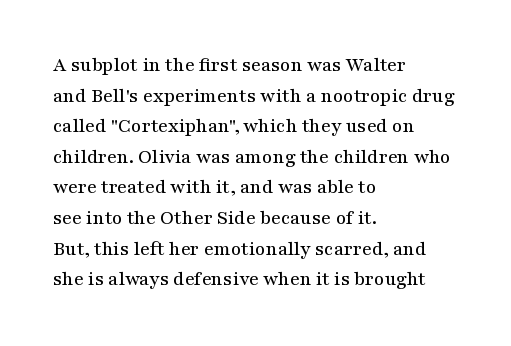
{"italic": "no", "underline": "no", "align": "left", "line_spacing": "normal", "line_spacing_ratio": 1.53, "letter_spacing": "normal", "letter_spacing_em": 0.0, "glyph_px": 20}
